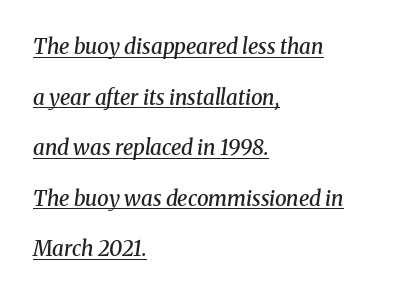
The paragraph has a hard left edge and a soft right edge. If you drew a line through each stem, it would be angled. Notice the strokes are somewhat thickened but not fully heavy: this is a semibold. Vertically, the passage feels expansive, rows floating well apart. Somebody hit Ctrl+U on this one — the words are underlined. Characters follow at the spacing the type designer built in.
